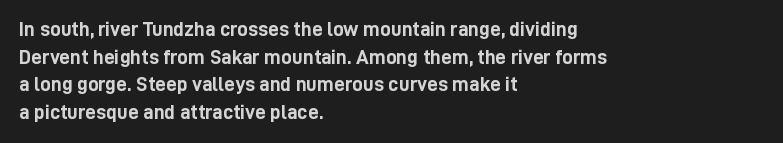
Normally led — the rows are evenly, conventionally spaced. Caption: standard tracking, unaltered. Check the space under the baseline: it is left empty. This sample is left-justified, so line endings fall wherever the words run out. These lines were composed using upright roman letters.
